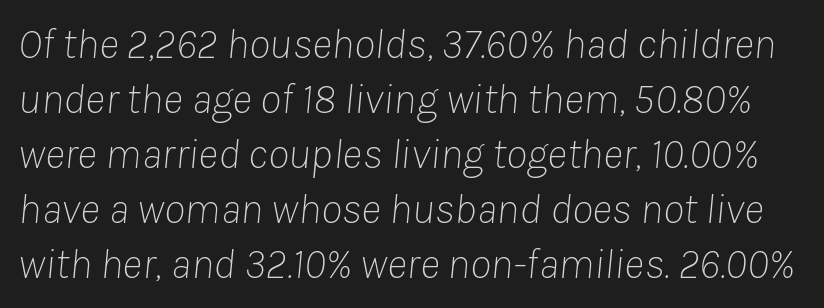
{"italic": "yes", "lean": "right", "slant_degrees": 8, "bold": "no", "weight": "thin", "width": "normal", "stroke_contrast": "low", "x_height": "medium", "monospaced": "no", "underline": "no", "line_spacing": "normal", "line_spacing_ratio": 1.28, "letter_spacing": "normal", "letter_spacing_em": 0.0, "glyph_px": 43}
